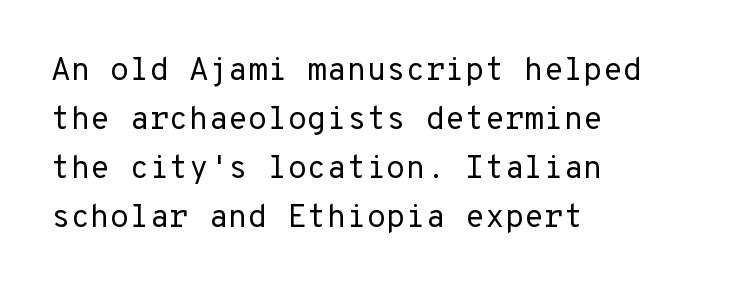
Q: Is the text bold? A: No.
Q: Is the text italic (slanted)? A: No, it is upright.
Q: Is the typeface a serif or a sans-serif typeface? A: Sans-serif.
Q: Is the text underlined? A: No.
Q: How is the paragraph aligned? A: Left-aligned.
Q: Is the spacing between letters normal or unusually wide? A: Normal.
Q: Is the spacing between lines tight, normal or loose? A: Normal.
Q: Width (condensed, normal, or wide)? A: Normal.
Q: Stroke contrast? A: Low.
Q: x-height? A: Medium.
